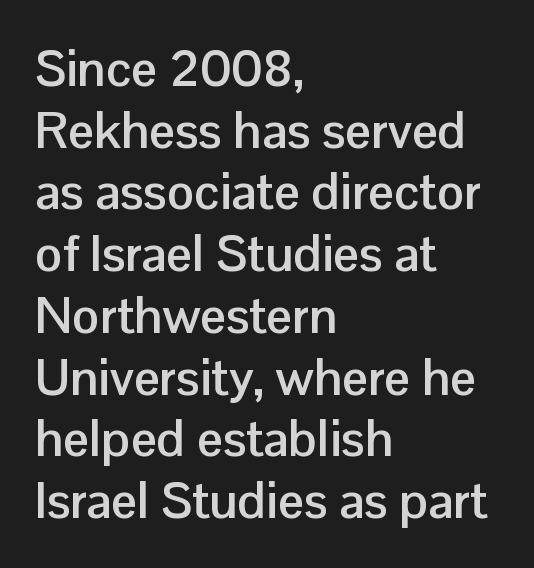
{"serif": "no", "italic": "no", "bold": "yes", "weight": "semibold", "width": "normal", "stroke_contrast": "low", "x_height": "medium", "monospaced": "no", "underline": "no", "align": "left", "line_spacing_ratio": 1.21, "letter_spacing": "normal", "letter_spacing_em": 0.0, "glyph_px": 51}
